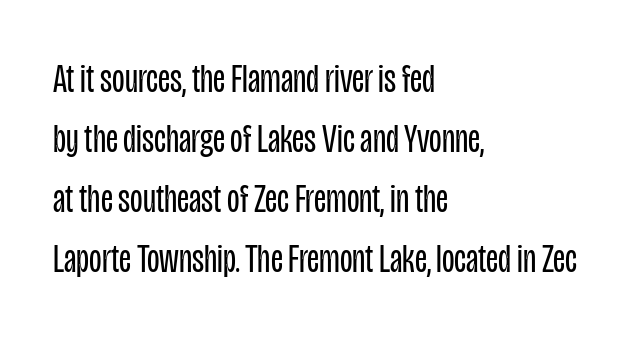
The image shows 41 px regular-weight, condensed sans-serif type, upright; set left-aligned, normal line spacing (1.46x), normal letter spacing, not underlined; low stroke contrast and a large x-height.
